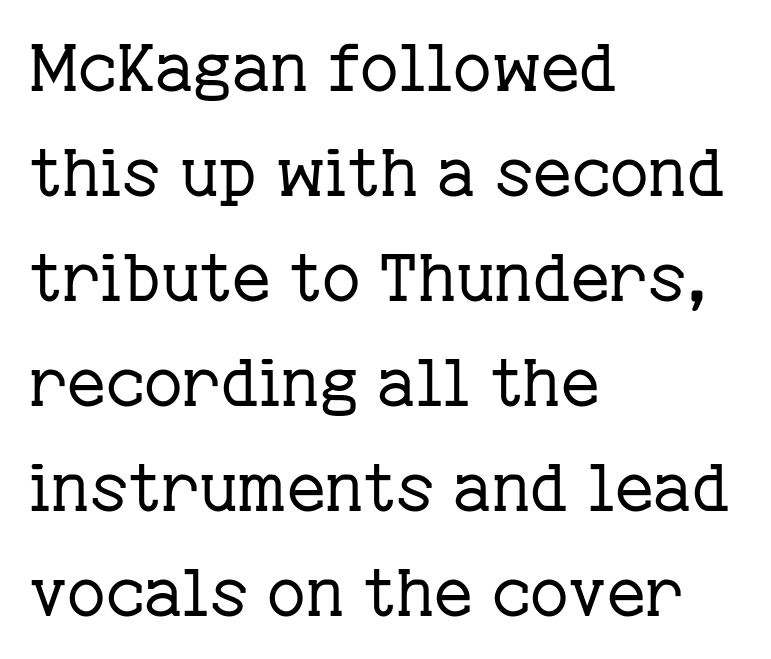
The image shows 66 px regular-weight serif type, upright; set left-aligned, normal line spacing (1.59x), normal letter spacing, not underlined; low stroke contrast and a medium x-height.
